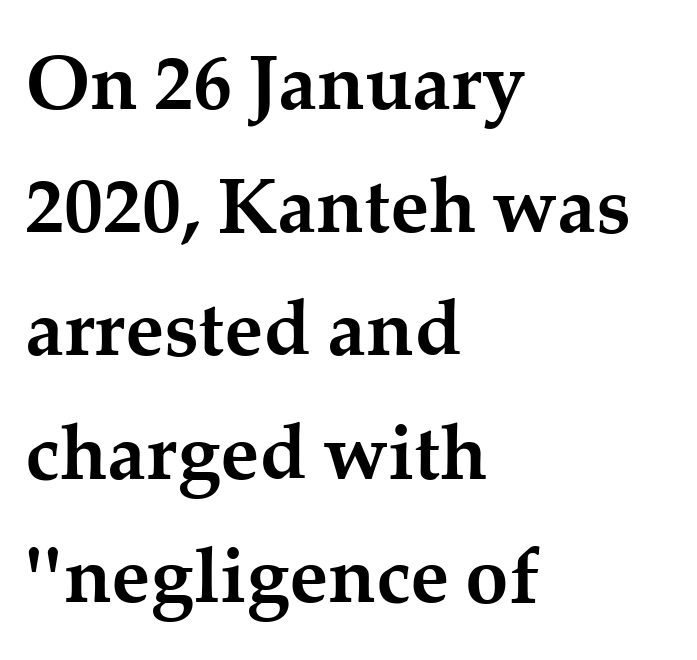
This is serif lettering, the kind often seen in printed books. All the whitespace from short lines collects on the right. A bare baseline throughout the passage. A roman cut, with each character standing at attention. Nothing unusual about the tracking: characters are spaced as the font intends. The space between consecutive lines is moderate.
